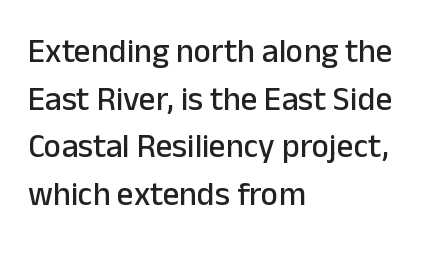
{"serif": "no", "italic": "no", "width": "normal", "stroke_contrast": "low", "x_height": "medium", "monospaced": "no", "underline": "no", "align": "left", "line_spacing": "normal", "line_spacing_ratio": 1.44, "letter_spacing": "normal", "letter_spacing_em": 0.0, "glyph_px": 33}
